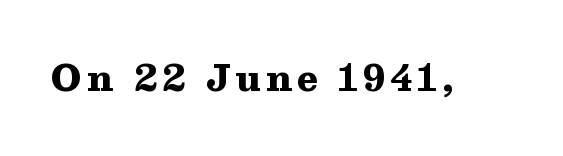
Q: Is the text bold? A: Yes.
Q: Is the text italic (slanted)? A: No, it is upright.
Q: Is the typeface a serif or a sans-serif typeface? A: Serif.
Q: Is the text underlined? A: No.
Q: Width (condensed, normal, or wide)? A: Wide.
Q: Stroke contrast? A: Medium.
Q: x-height? A: Medium.
Q: Monospaced? A: No.
